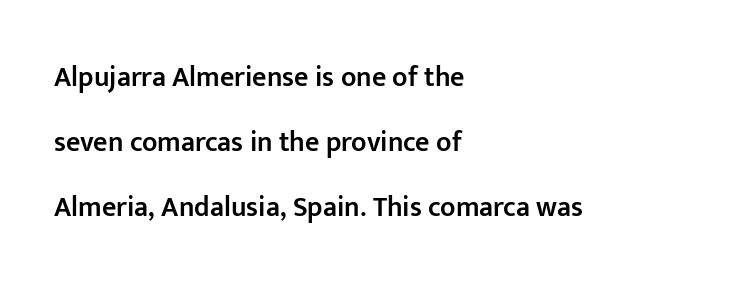
{"serif": "no", "italic": "no", "bold": "semi", "weight": "semibold", "width": "normal", "stroke_contrast": "low", "x_height": "medium", "monospaced": "no", "underline": "no", "align": "left", "line_spacing": "loose", "line_spacing_ratio": 2.32, "letter_spacing": "normal", "letter_spacing_em": 0.0, "glyph_px": 28}
